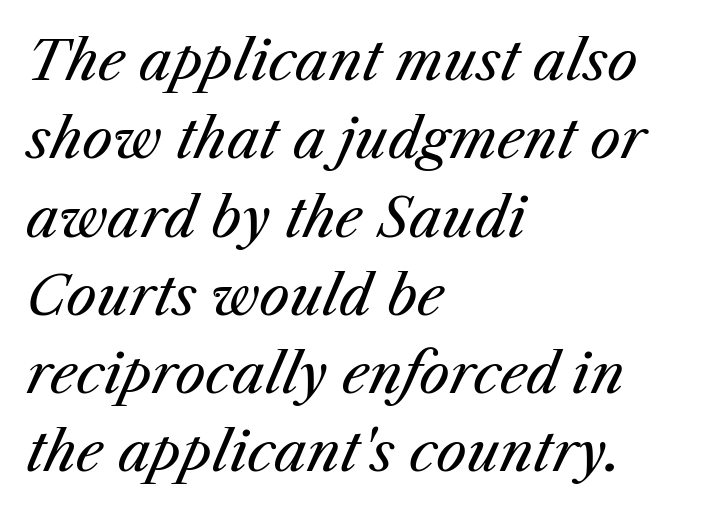
Q: Is the text bold? A: No.
Q: Is the text italic (slanted)? A: Yes, it leans right by about 25 degrees.
Q: Is the text underlined? A: No.
Q: How is the paragraph aligned? A: Left-aligned.
Q: Is the spacing between letters normal or unusually wide? A: Normal.
Q: Is the spacing between lines tight, normal or loose? A: Normal.
Q: Width (condensed, normal, or wide)? A: Normal.
Q: Stroke contrast? A: Medium.
Q: x-height? A: Medium.
Q: Monospaced? A: No.
